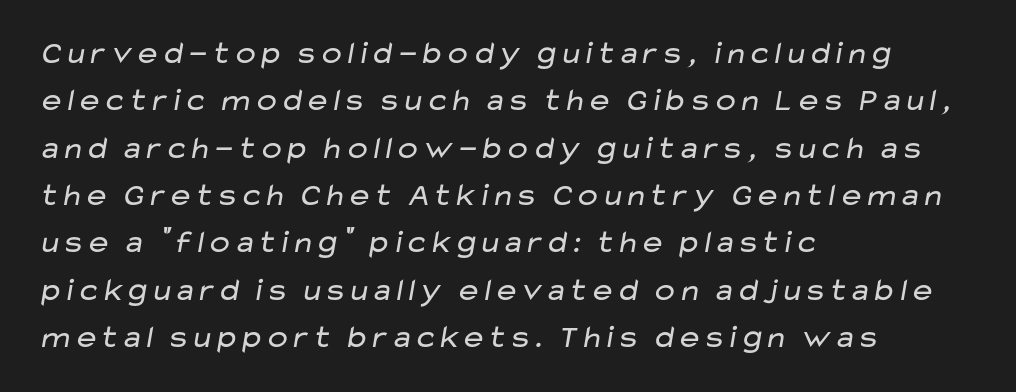
Think of a printed novel: that variable character pitch is what you see here. Horizontally, the lines are justified to the leading edge only. The cut favours lightness, reaching ordinary text weight at its darkest. You could call the tracking neutral — neither tight nor loose. No feet cap the strokes, marking this as sans-serif type. Check under the words: just untouched page.
